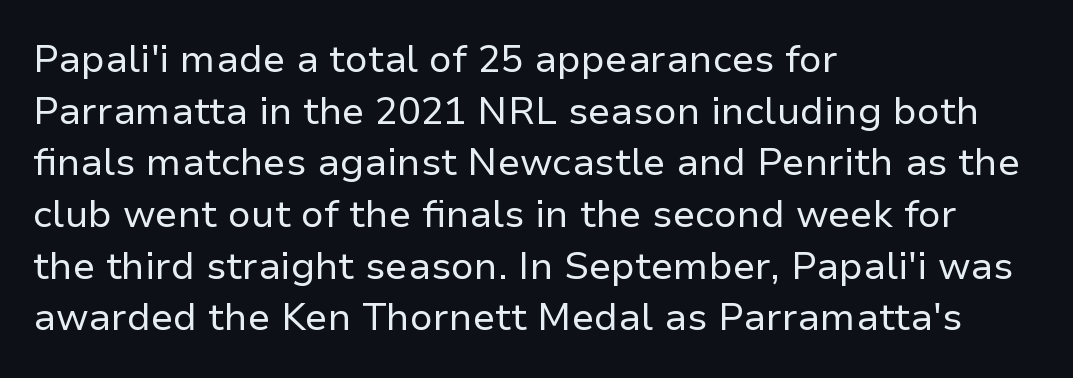
Do the characters align in a grid? No, the font is proportional. Letters rest on an invisible, unmarked baseline. The setting favours the left margin, as ordinary paragraphs usually do. Baseline-to-baseline distance is the conventional proportion of letter height.
